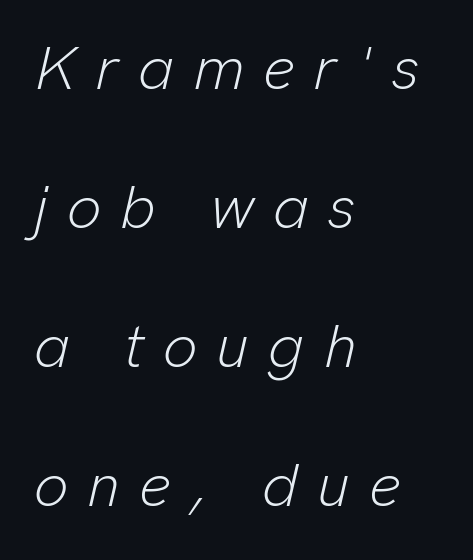
{"italic": "yes", "lean": "right", "slant_degrees": 13, "bold": "no", "weight": "light", "width": "normal", "stroke_contrast": "low", "x_height": "medium", "monospaced": "no", "underline": "no", "align": "left", "line_spacing": "loose", "line_spacing_ratio": 2.28, "letter_spacing": "wide", "letter_spacing_em": 0.31, "glyph_px": 61}
